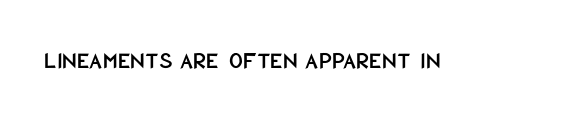
{"italic": "no", "underline": "no", "letter_spacing": "normal", "letter_spacing_em": 0.0, "glyph_px": 24}
